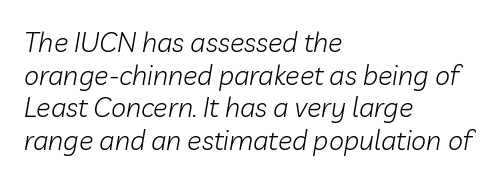
Designer's note — italics engaged. A typesetter would call this zero additional tracking. The passage shown is not bold in any degree. These lines stack with their left ends in a neat column. Clear beneath every line of the passage.
